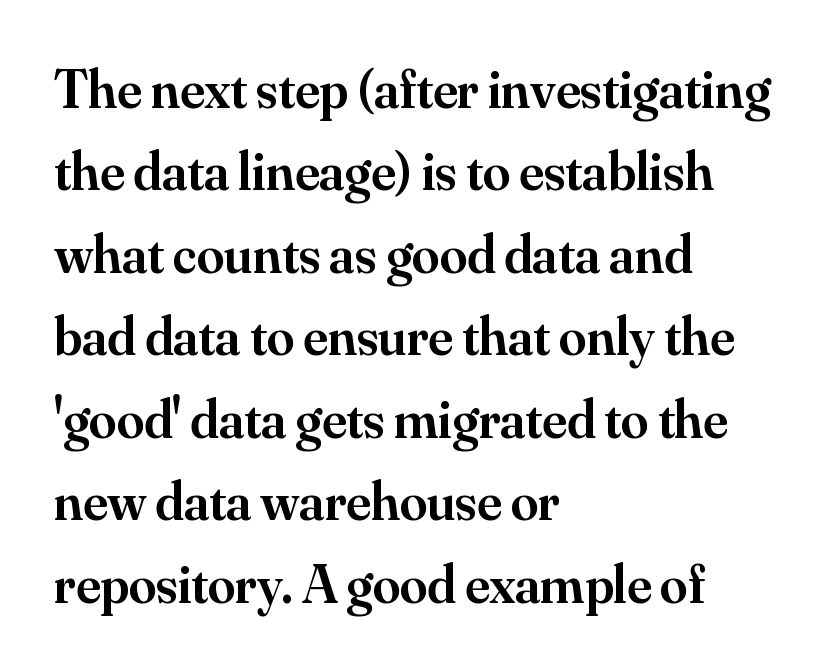
The image shows 55 px semibold serif type, upright; set left-aligned, normal line spacing (1.5x), normal letter spacing, not underlined; medium stroke contrast and a small x-height.
